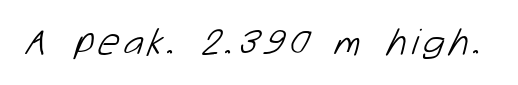
The image shows 38 px light sans-serif type; set not underlined; low stroke contrast and a medium x-height.
